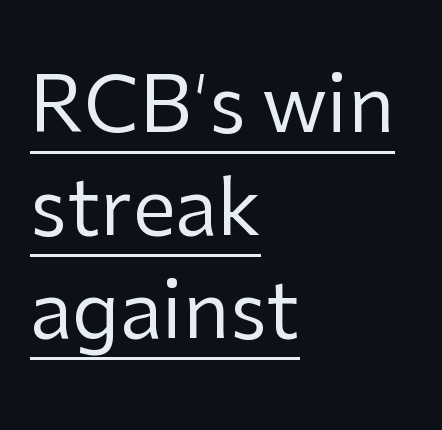
Q: Is the text bold? A: No.
Q: Is the text italic (slanted)? A: No, it is upright.
Q: Is the typeface a serif or a sans-serif typeface? A: Sans-serif.
Q: Is the text underlined? A: Yes.
Q: How is the paragraph aligned? A: Left-aligned.
Q: Is the spacing between letters normal or unusually wide? A: Normal.
Q: Is the spacing between lines tight, normal or loose? A: Normal.
Q: Width (condensed, normal, or wide)? A: Normal.
Q: Stroke contrast? A: Low.
Q: x-height? A: Medium.
Q: Monospaced? A: No.
